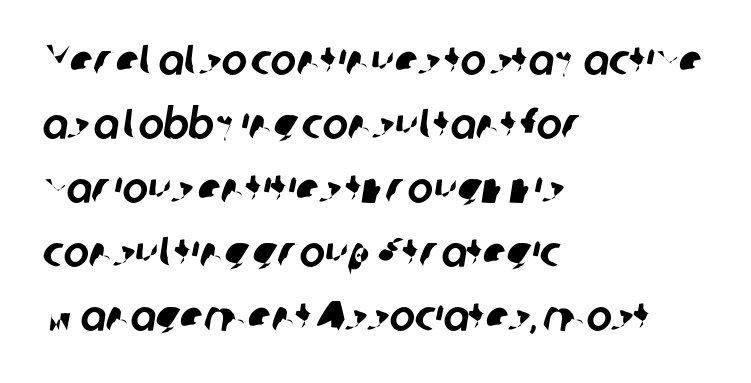
{"serif": "no", "width": "normal", "stroke_contrast": "low", "x_height": "medium", "monospaced": "no", "underline": "no", "align": "left", "line_spacing": "normal", "line_spacing_ratio": 1.49, "letter_spacing": "normal", "letter_spacing_em": 0.0, "glyph_px": 43}
